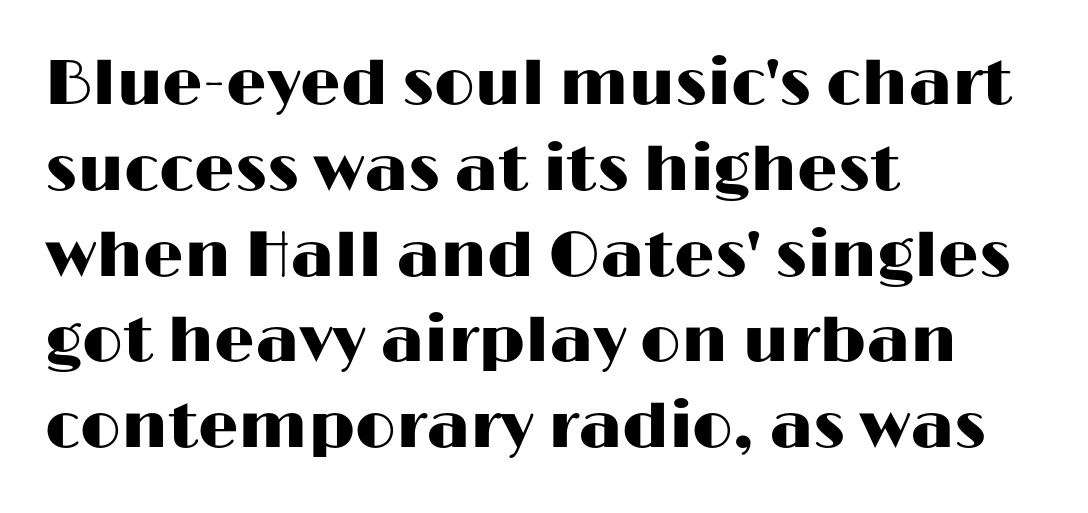
The image shows 64 px wide sans-serif type, upright; set left-aligned, normal line spacing (1.34x), normal letter spacing, not underlined; high stroke contrast and a medium x-height.
